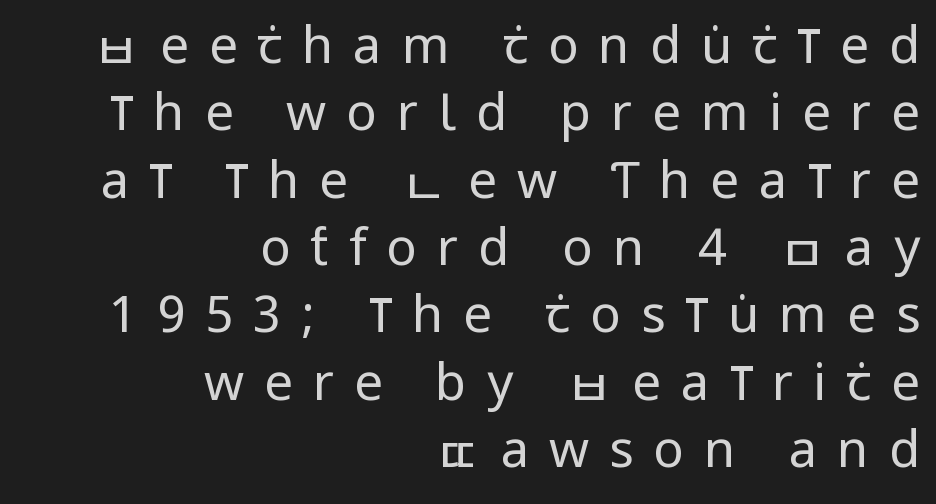
Q: Is the text bold? A: No.
Q: Is the text italic (slanted)? A: No, it is upright.
Q: Is the typeface a serif or a sans-serif typeface? A: Sans-serif.
Q: Is the text underlined? A: No.
Q: How is the paragraph aligned? A: Right-aligned.
Q: Is the spacing between letters normal or unusually wide? A: Unusually wide.
Q: Is the spacing between lines tight, normal or loose? A: Normal.
Q: Width (condensed, normal, or wide)? A: Condensed.
Q: Stroke contrast? A: Low.
Q: x-height? A: Large.
Q: Monospaced? A: No.
